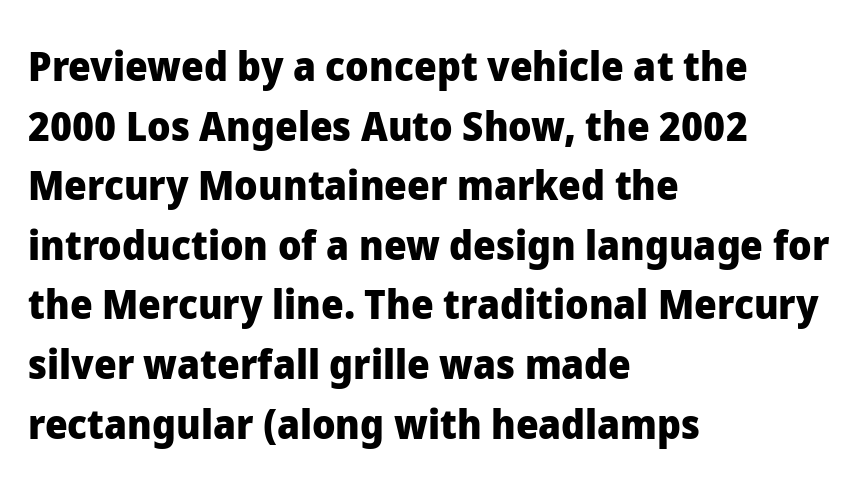
The characters display no serif detailing; their extremities are plain. Descenders hang freely into open space. Visually the block forms a straight wall on the left and a jagged coastline on the right. These lines carry a lot of weight — the face is fully bold. It's the straight-up-and-down kind of type. Nothing unusual about the tracking: characters are spaced as the font intends.
